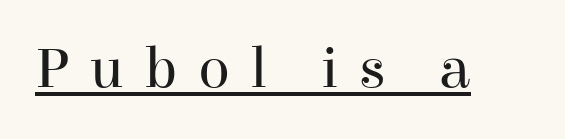
{"serif": "yes", "italic": "no", "bold": "no", "weight": "regular", "width": "normal", "stroke_contrast": "high", "x_height": "medium", "monospaced": "no", "underline": "yes", "letter_spacing": "wide", "letter_spacing_em": 0.34, "glyph_px": 59}
